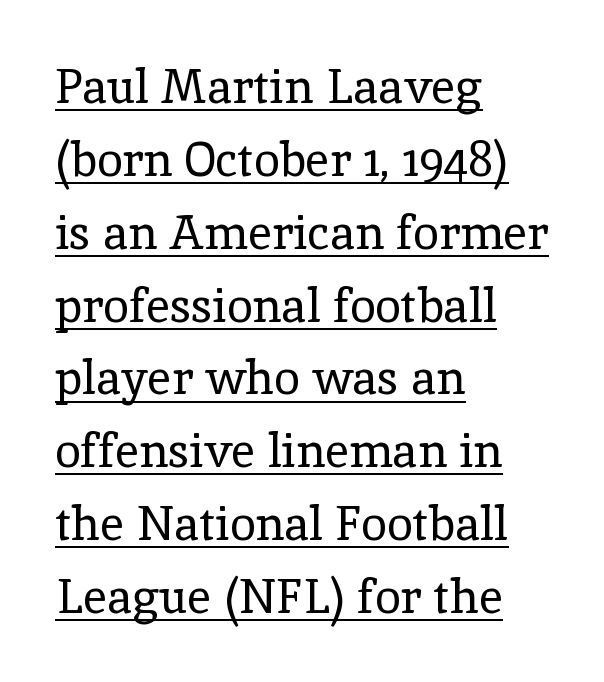
Each stroke keeps to a modest, everyday thickness or less. Interline gaps are of average width in this sample. The passage shown is typed in a proportional face where columns would drift. Does the lettering tilt? It doesn't — this is upright.
